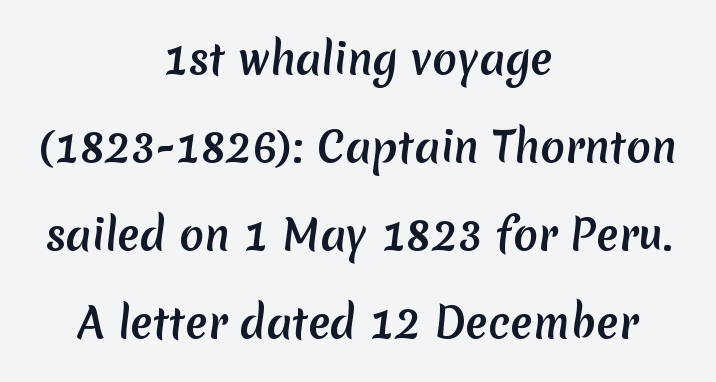
Q: Is the typeface a serif or a sans-serif typeface? A: Sans-serif.
Q: Is the text underlined? A: No.
Q: How is the paragraph aligned? A: Centered.
Q: Is the spacing between letters normal or unusually wide? A: Normal.
Q: Is the spacing between lines tight, normal or loose? A: Loose.
Q: Width (condensed, normal, or wide)? A: Normal.
Q: Stroke contrast? A: Medium.
Q: x-height? A: Medium.
Q: Monospaced? A: No.
